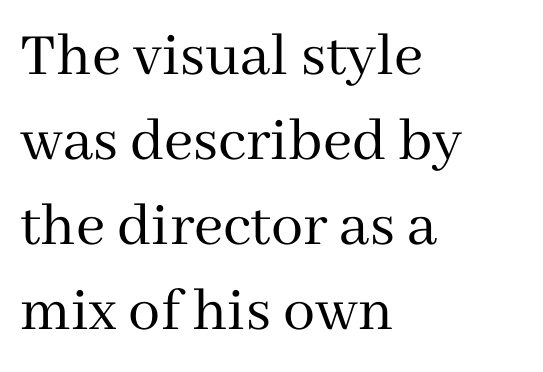
{"serif": "yes", "italic": "no", "bold": "no", "weight": "regular", "width": "normal", "stroke_contrast": "medium", "x_height": "medium", "monospaced": "no", "underline": "no", "align": "left", "line_spacing": "normal", "line_spacing_ratio": 1.33, "letter_spacing": "normal", "letter_spacing_em": 0.0, "glyph_px": 64}
